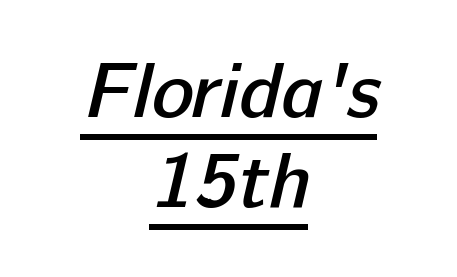
{"serif": "no", "bold": "semi", "weight": "semibold", "width": "normal", "stroke_contrast": "low", "x_height": "medium", "monospaced": "no", "underline": "yes", "align": "center", "line_spacing": "tight", "line_spacing_ratio": 1.14, "letter_spacing": "normal", "letter_spacing_em": 0.0, "glyph_px": 79}
